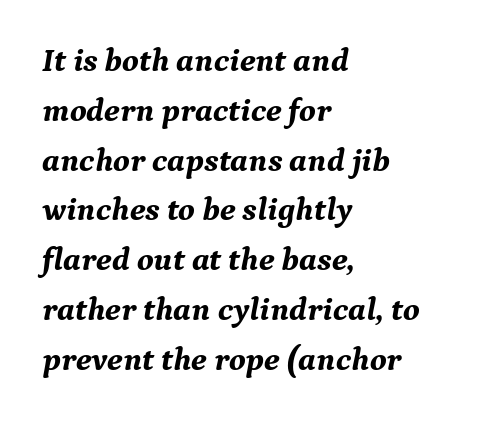
{"serif": "yes", "italic": "yes", "lean": "right", "slant_degrees": 9, "bold": "yes", "weight": "bold", "width": "normal", "stroke_contrast": "medium", "x_height": "medium", "monospaced": "no", "underline": "no", "align": "left", "line_spacing": "normal", "line_spacing_ratio": 1.51, "letter_spacing": "normal", "letter_spacing_em": 0.0, "glyph_px": 33}
